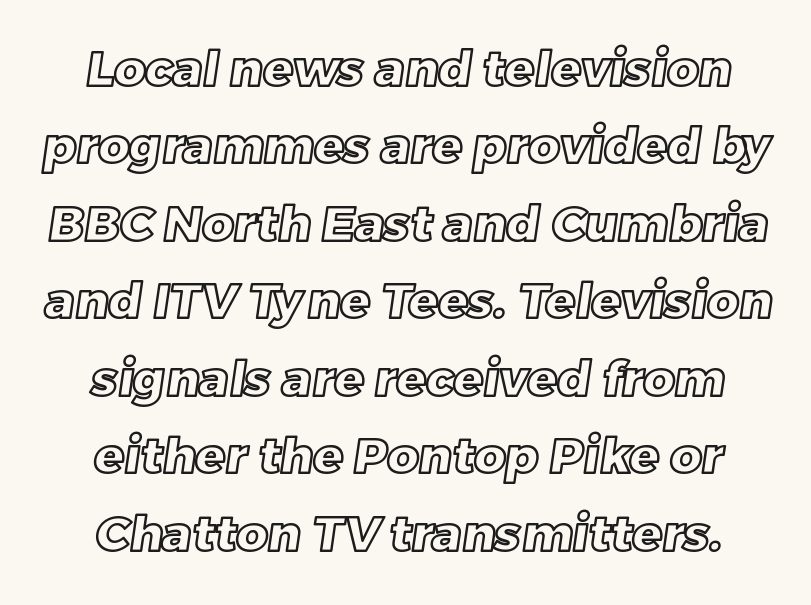
{"width": "normal", "x_height": "large", "monospaced": "no", "underline": "no", "line_spacing": "normal", "line_spacing_ratio": 1.58, "letter_spacing": "normal", "letter_spacing_em": 0.0, "glyph_px": 49}
